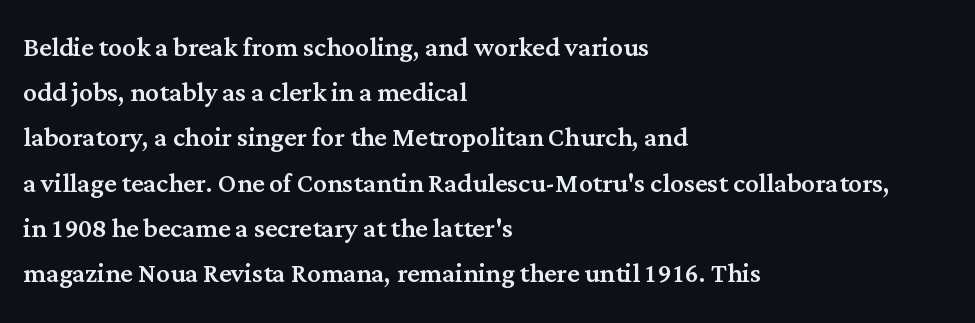
The image shows 34 px serif type, upright; set left-aligned, normal line spacing (1.33x), normal letter spacing, not underlined; medium stroke contrast and a medium x-height.
